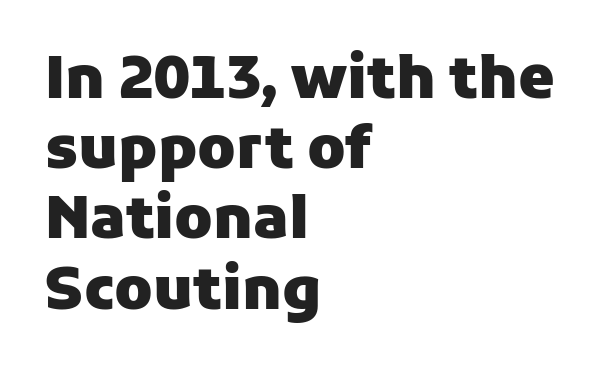
{"serif": "no", "italic": "no", "bold": "yes", "weight": "heavy", "width": "normal", "stroke_contrast": "low", "x_height": "medium", "monospaced": "no", "underline": "no", "align": "left", "line_spacing_ratio": 1.21, "letter_spacing": "normal", "letter_spacing_em": 0.0, "glyph_px": 58}
